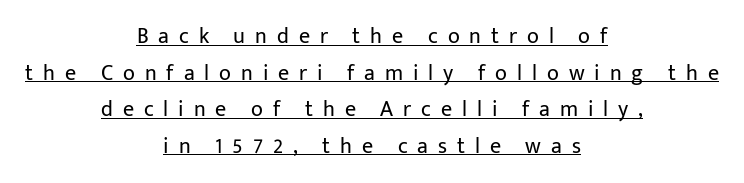
{"italic": "no", "bold": "no", "underline": "yes", "align": "center", "line_spacing": "normal", "line_spacing_ratio": 1.66, "letter_spacing": "wide", "letter_spacing_em": 0.45, "glyph_px": 22}
